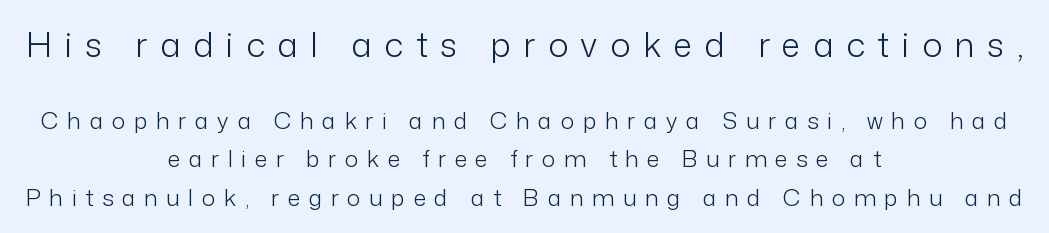
The letterforms sit at book weight or below. Every stem runs plumb, perpendicular to the baseline. What stands out about the letter spacing? Its width — letters are far apart. The space directly below the letters is spotless. The rendering uses a moderate line-height, typical for paragraphs.
